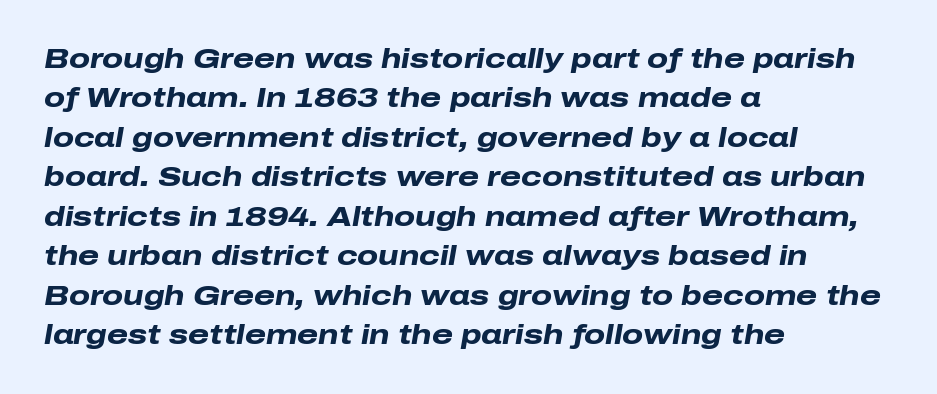
The zone under the glyphs is completely vacant. The vertical gap from one line to the next is medium. Tall strokes in this sample are angled rather than plumb. I'd describe the lettering as bold — thick and assertive.
